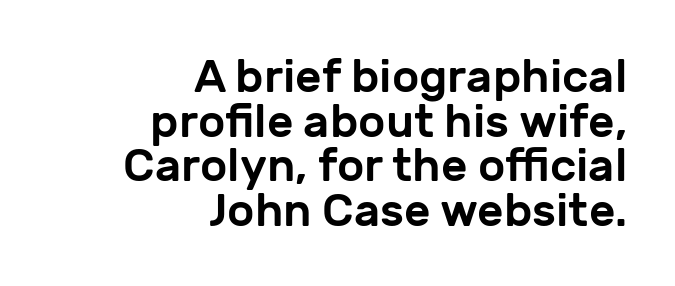
Q: Is the text italic (slanted)? A: No, it is upright.
Q: Is the typeface a serif or a sans-serif typeface? A: Sans-serif.
Q: Is the text underlined? A: No.
Q: How is the paragraph aligned? A: Right-aligned.
Q: Is the spacing between letters normal or unusually wide? A: Normal.
Q: Is the spacing between lines tight, normal or loose? A: Tight.
Q: Width (condensed, normal, or wide)? A: Normal.
Q: Stroke contrast? A: Low.
Q: x-height? A: Medium.
Q: Monospaced? A: No.
